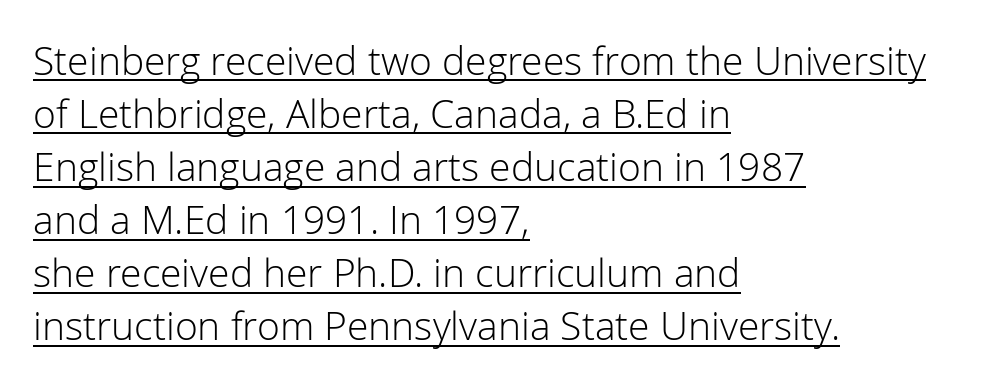
Looks like regular typesetting: each glyph gets only the width it needs. Compared with typical paragraphs, the rows here are spaced about the same. Does a line run under the words? Yes, clearly. The letterforms sit at book weight or below. Does extra space separate the letters? No, they use regular spacing. Every stem runs plumb, perpendicular to the baseline.
